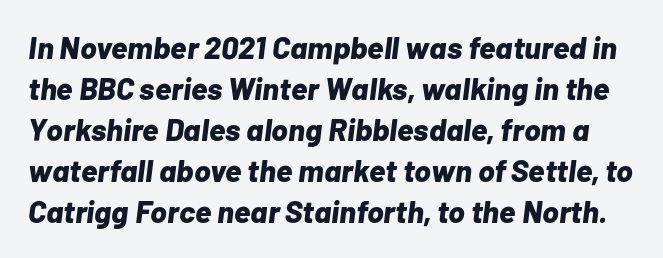
Do the characters align in a grid? No, the font is proportional. Successive baselines arrive at the customary interval. Type without underlining. Honestly, the letter spacing is just normal — you wouldn't notice it. Looking at the ascenders, they clearly lean. Set as a true bold cut, around the 700 mark.
